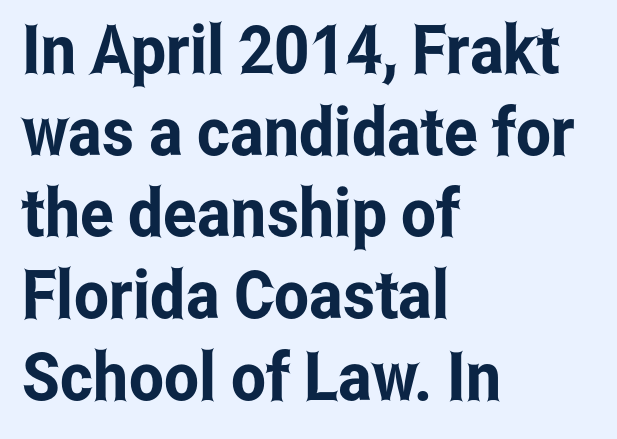
The image shows 67 px condensed sans-serif type, upright; set left-aligned, line spacing 1.22x, normal letter spacing, not underlined; low stroke contrast and a medium x-height.
